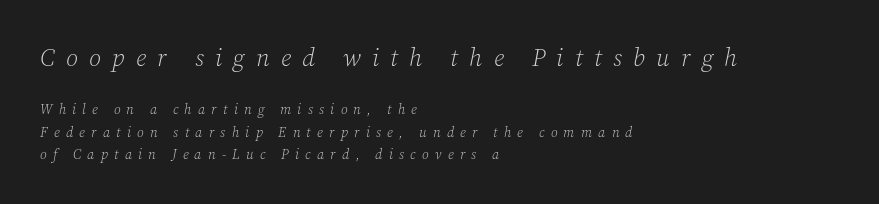
The image shows 25 px text type, italic (leaning right); set left-aligned, normal line spacing (1.58x), unusually wide letter spacing (+0.45 em), not underlined; the first (top) block is 1.79x larger.
